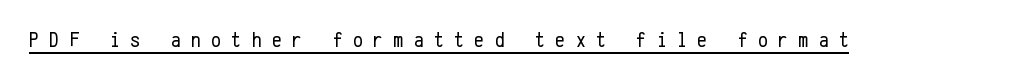
Q: Is the text bold? A: No.
Q: Is the text italic (slanted)? A: No, it is upright.
Q: Is the text underlined? A: Yes.
Q: Is the spacing between letters normal or unusually wide? A: Unusually wide.
